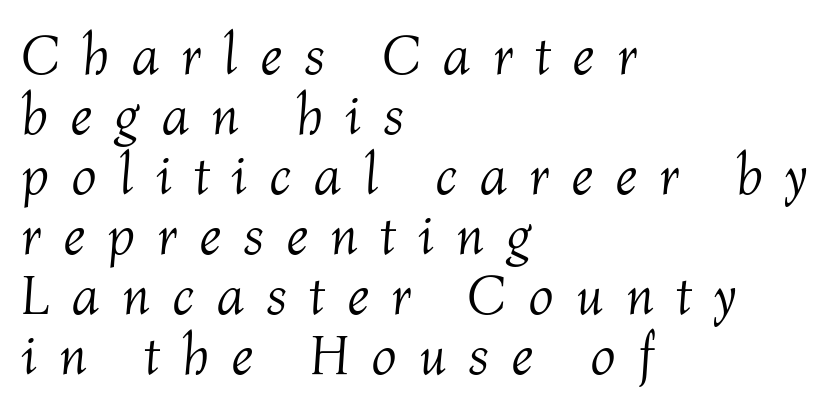
{"italic": "yes", "lean": "right", "slant_degrees": 4, "bold": "no", "weight": "light", "width": "normal", "stroke_contrast": "medium", "x_height": "medium", "monospaced": "no", "underline": "no", "align": "left", "line_spacing": "tight", "line_spacing_ratio": 1.07, "letter_spacing": "wide", "letter_spacing_em": 0.39, "glyph_px": 56}
